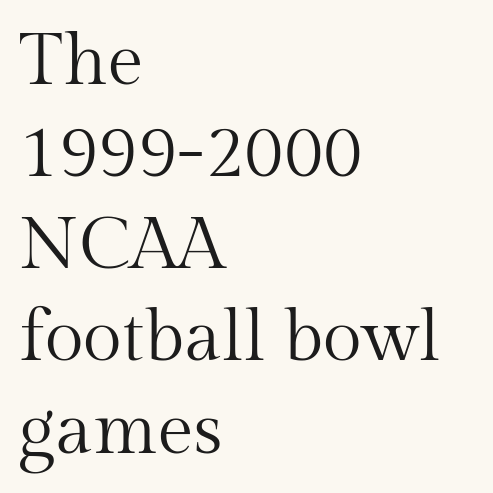
The image shows 72 px regular-weight serif type, upright; set left-aligned, normal line spacing (1.28x), normal letter spacing, not underlined; medium stroke contrast and a medium x-height.
